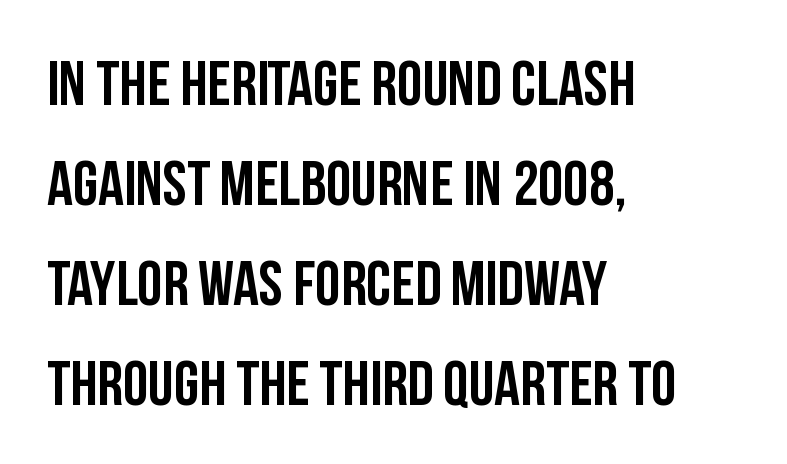
{"serif": "no", "italic": "no", "bold": "yes", "weight": "semibold", "width": "condensed", "stroke_contrast": "low", "x_height": "large", "monospaced": "no", "underline": "no", "align": "left", "line_spacing": "normal", "line_spacing_ratio": 1.56, "letter_spacing": "normal", "letter_spacing_em": 0.0, "glyph_px": 64}
